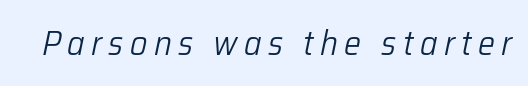
Q: Is the text bold? A: No.
Q: Is the text italic (slanted)? A: Yes, it leans right by about 12 degrees.
Q: Is the text underlined? A: No.
Q: Width (condensed, normal, or wide)? A: Normal.
Q: Stroke contrast? A: Low.
Q: x-height? A: Medium.
Q: Monospaced? A: No.
